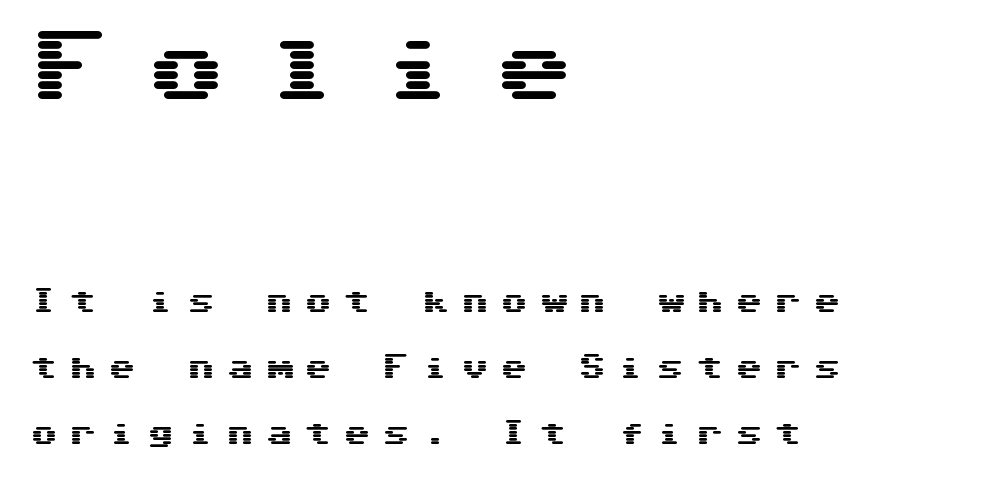
The image shows 80 px wide sans-serif type, upright; set left-aligned, loose line spacing (2.43x), unusually wide letter spacing (+0.45 em), not underlined; the first (top) block is 2.96x larger; medium stroke contrast and a medium x-height.
